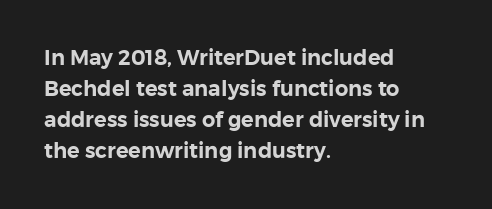
Q: Is the text italic (slanted)? A: No, it is upright.
Q: Is the text underlined? A: No.
Q: How is the paragraph aligned? A: Left-aligned.
Q: Is the spacing between letters normal or unusually wide? A: Normal.
Q: Is the spacing between lines tight, normal or loose? A: Normal.
